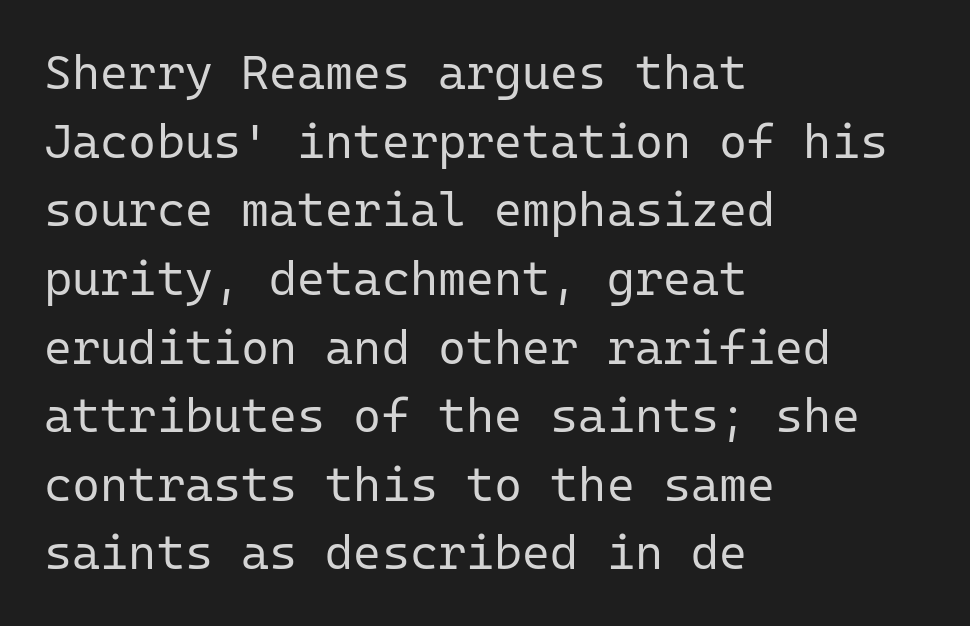
Leading matches the norm, producing a regular column. No heavy texture on the line: the type isn't bold. Spacing between characters is what you'd get straight out of the box. Every character here occupies the same horizontal width, giving the sample a typewriter-like rhythm.
